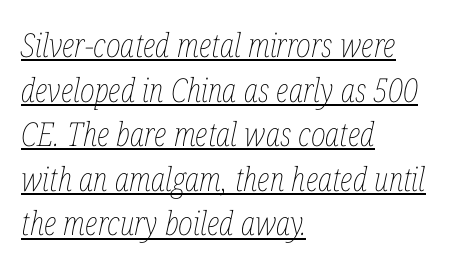
{"italic": "yes", "lean": "right", "slant_degrees": 12, "bold": "no", "weight": "thin", "width": "condensed", "stroke_contrast": "low", "x_height": "medium", "monospaced": "no", "underline": "yes", "align": "left", "line_spacing": "normal", "line_spacing_ratio": 1.35, "letter_spacing": "normal", "letter_spacing_em": 0.0, "glyph_px": 33}
